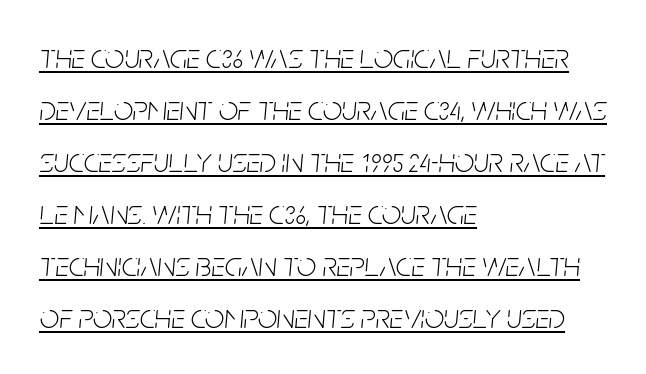
{"italic": "yes", "lean": "right", "slant_degrees": 5, "bold": "no", "weight": "light", "width": "condensed", "stroke_contrast": "low", "x_height": "large", "monospaced": "no", "underline": "yes", "align": "left", "line_spacing": "normal", "line_spacing_ratio": 1.53, "letter_spacing": "normal", "letter_spacing_em": 0.0, "glyph_px": 34}
